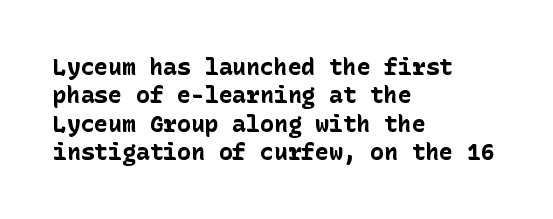
Q: Is the text bold? A: Yes.
Q: Is the text italic (slanted)? A: No, it is upright.
Q: Is the text underlined? A: No.
Q: How is the paragraph aligned? A: Left-aligned.
Q: Is the spacing between letters normal or unusually wide? A: Normal.
